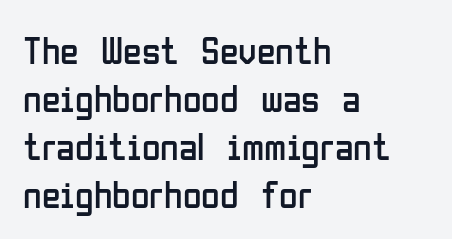
The image shows 38 px regular-weight, condensed sans-serif type, upright; set left-aligned, normal line spacing (1.26x), normal letter spacing, not underlined; low stroke contrast and a medium x-height.
